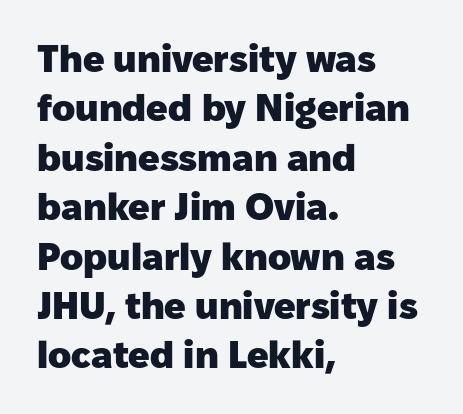
A typesetter would call this proportional, since set widths differ per character. Characters remain perfectly vertical along every line. In terms of weight, the rendering is a true, heavy bold. Decoration check: the copy has no underline. The text was rendered using a sans face with plain stroke endings. Vertically, the passage feels balanced, rows spaced as you'd expect.
